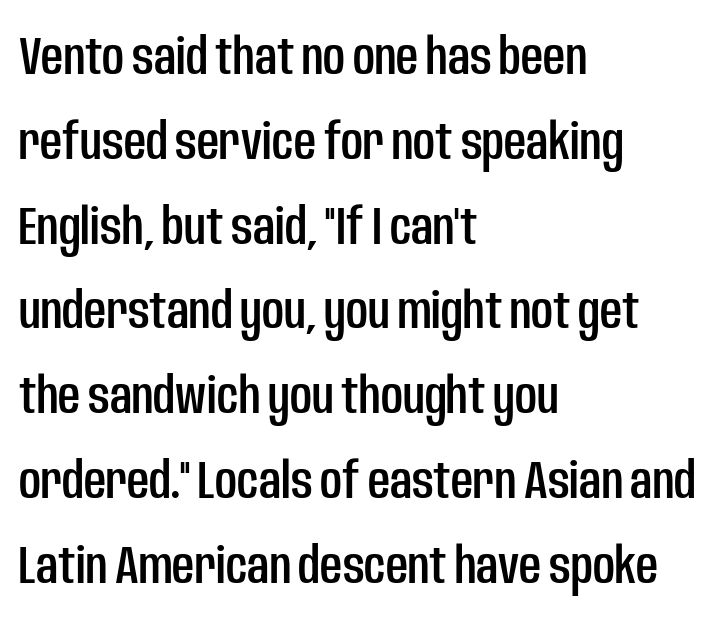
Rows of type keep a routine distance in the vertical direction. Quick note: not italic, upright. The passage is arranged the way most books set body copy — flush left. Here the glyphs are tracked normally, forming tight word shapes.
